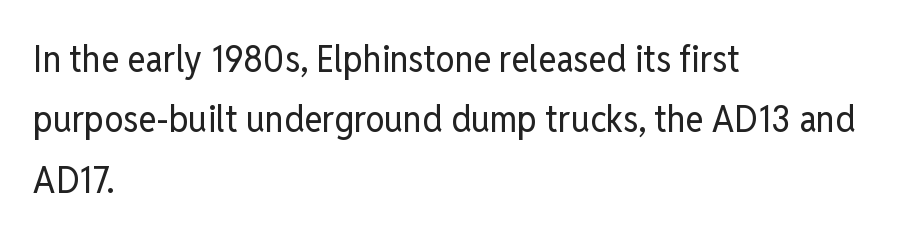
The image shows 38 px regular-weight, condensed sans-serif type, upright; set left-aligned, normal line spacing (1.59x), normal letter spacing, not underlined; low stroke contrast and a medium x-height.
